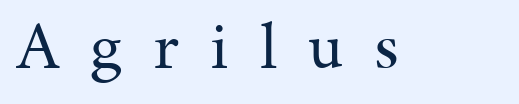
{"serif": "yes", "italic": "no", "bold": "no", "weight": "regular", "width": "normal", "stroke_contrast": "medium", "x_height": "medium", "monospaced": "no", "underline": "no", "letter_spacing": "wide", "letter_spacing_em": 0.45, "glyph_px": 69}
